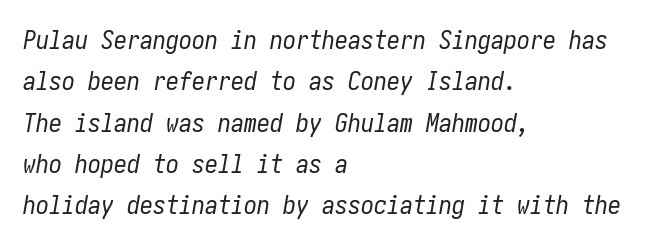
Q: Is the text bold? A: No.
Q: Is the text italic (slanted)? A: Yes, it leans right by about 10 degrees.
Q: Is the text underlined? A: No.
Q: How is the paragraph aligned? A: Left-aligned.
Q: Is the spacing between letters normal or unusually wide? A: Normal.
Q: Is the spacing between lines tight, normal or loose? A: Normal.
